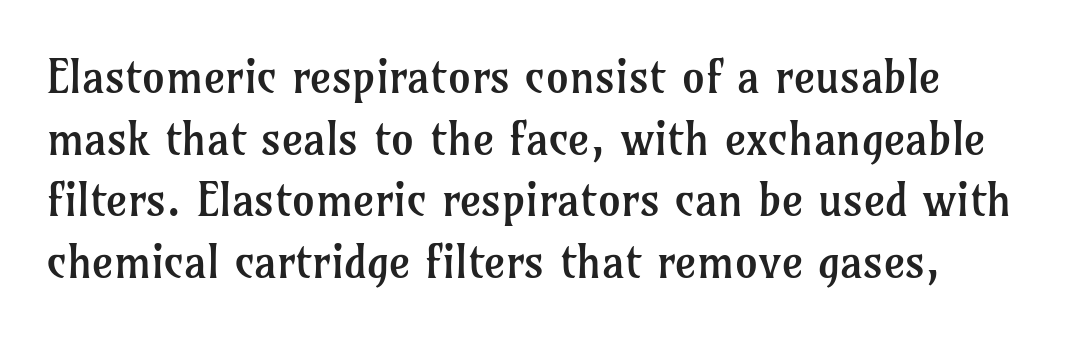
Q: Is the text bold? A: No.
Q: Is the text italic (slanted)? A: No, it is upright.
Q: Is the typeface a serif or a sans-serif typeface? A: Serif.
Q: Is the text underlined? A: No.
Q: Is the spacing between letters normal or unusually wide? A: Normal.
Q: Is the spacing between lines tight, normal or loose? A: Normal.
Q: Width (condensed, normal, or wide)? A: Normal.
Q: Stroke contrast? A: Low.
Q: x-height? A: Medium.
Q: Monospaced? A: No.
